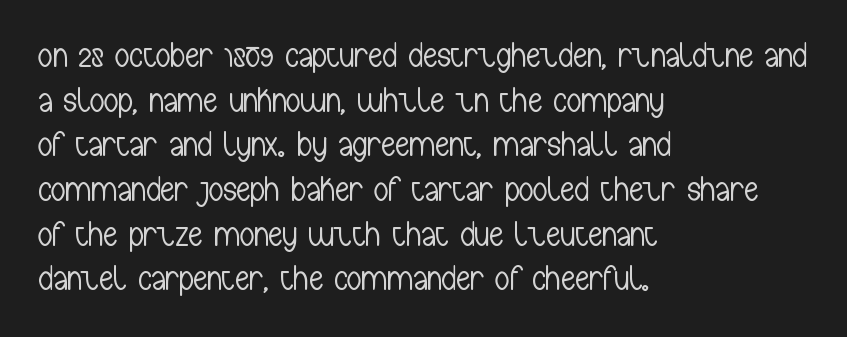
The image shows 36 px light, condensed sans-serif type, upright; set left-aligned, line spacing 1.24x, normal letter spacing, not underlined; low stroke contrast and a medium x-height.
